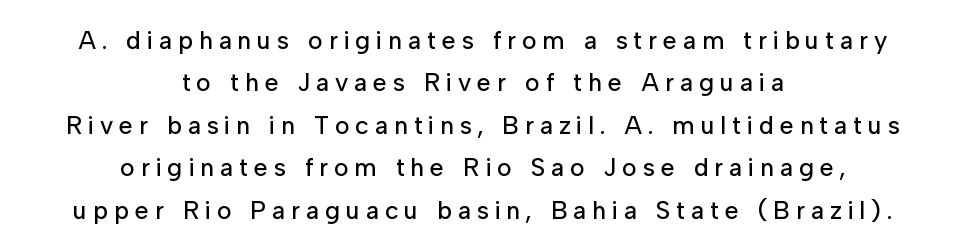
The line texture is sparse and dotted thanks to wide tracking. Check the space under the baseline: it is left empty. If you folded the block vertically in half, each line would mirror itself in length. Successive baselines arrive at the customary interval. Posture: upright roman.
